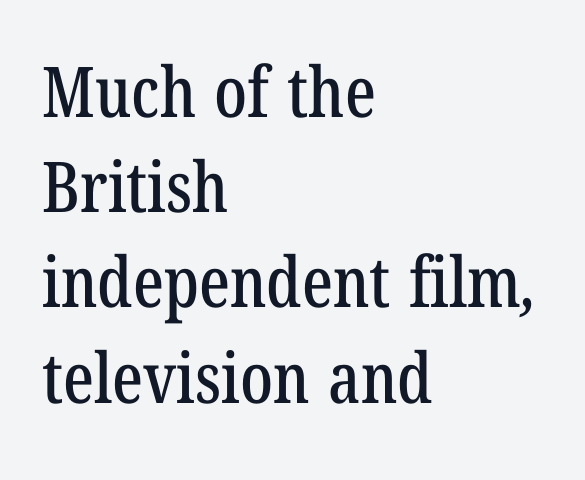
{"serif": "yes", "width": "condensed", "stroke_contrast": "low", "x_height": "medium", "monospaced": "no", "underline": "no", "align": "left", "line_spacing": "normal", "line_spacing_ratio": 1.36, "letter_spacing": "normal", "letter_spacing_em": 0.0, "glyph_px": 70}
